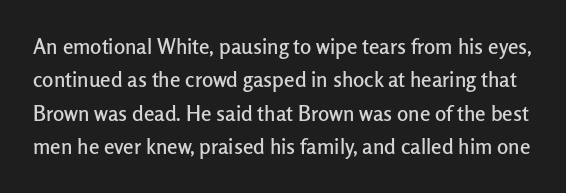
The image shows 21 px text type, upright; set normal line spacing (1.59x), normal letter spacing, not underlined.
